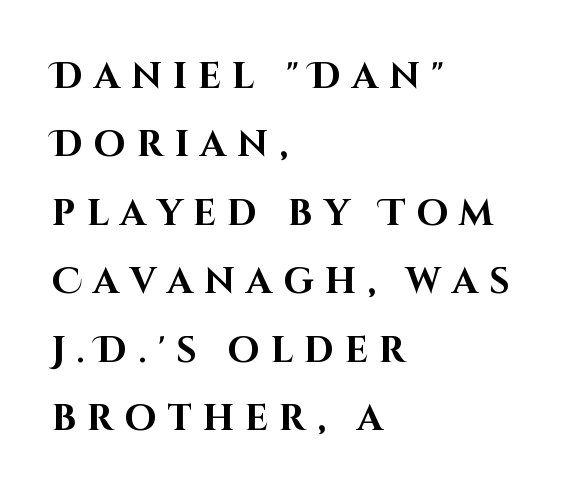
Caption: multi-line text, flush left, ragged right. Descender tails drop into unmarked territory. Is there much room between lines? Yes — plenty of vertical air separates them. The type is letterspaced generously, with wide tracking.
